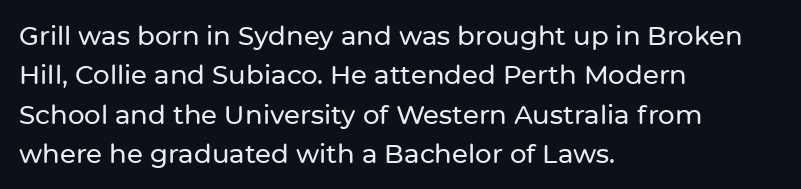
This rendering features lettering with no underline. Every row of glyphs begins at an identical x-position on the left. The leading is moderate, giving the passage an even texture. When letters stand straight like this, we call the style roman or upright.
